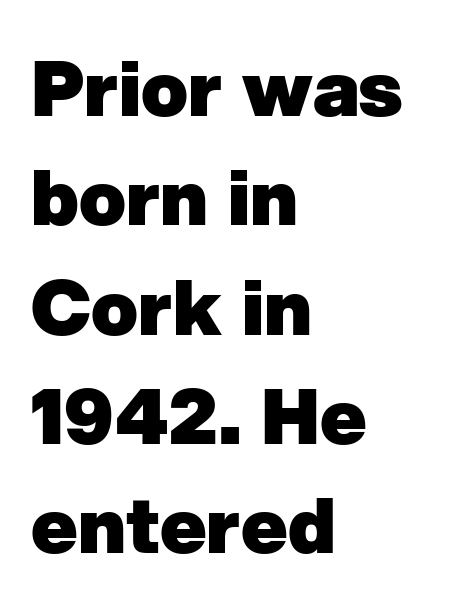
The image shows 77 px heavy sans-serif type; set left-aligned, normal line spacing (1.42x), normal letter spacing, not underlined; low stroke contrast and a medium x-height.
